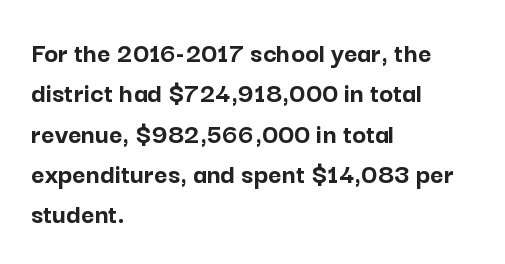
Q: Is the text bold? A: Yes.
Q: Is the text italic (slanted)? A: No, it is upright.
Q: Is the typeface a serif or a sans-serif typeface? A: Sans-serif.
Q: Is the text underlined? A: No.
Q: How is the paragraph aligned? A: Left-aligned.
Q: Is the spacing between letters normal or unusually wide? A: Normal.
Q: Is the spacing between lines tight, normal or loose? A: Normal.
Q: Width (condensed, normal, or wide)? A: Normal.
Q: Stroke contrast? A: Low.
Q: x-height? A: Medium.
Q: Monospaced? A: No.
